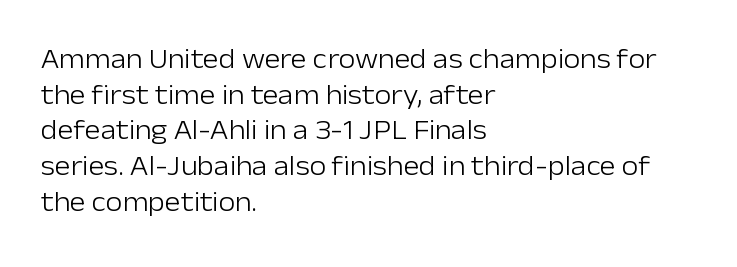
Notice how descenders clear the ascenders below comfortably — that's standard leading. Rule under the text: the space is simply empty. This rendering uses left alignment, leaving the right contour irregular. The type sits square on the baseline with zero lean. The font sits on the lighter half of the weight spectrum, regular included. The gaps between neighbouring characters are ordinary and unremarkable.
